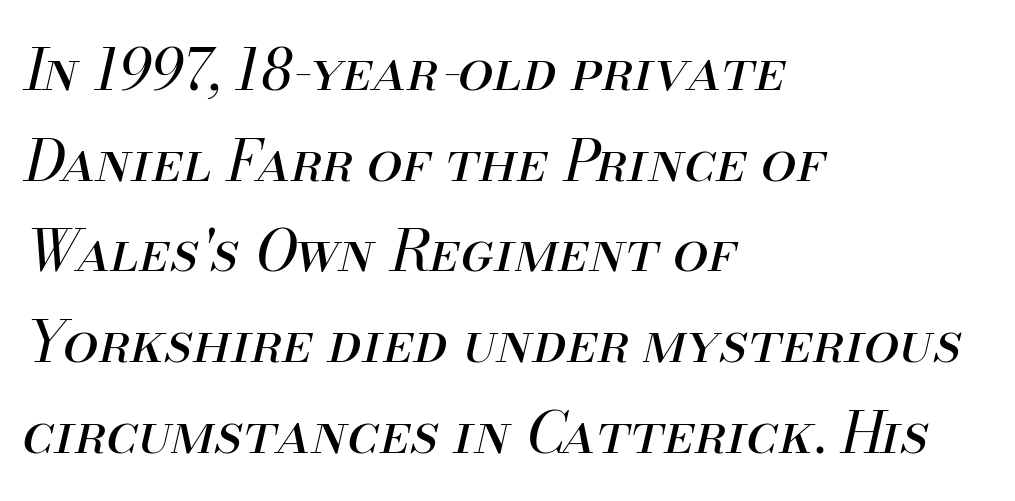
The image shows 57 px regular-weight type, italic (leaning right); set left-aligned, normal line spacing (1.59x), normal letter spacing, not underlined; medium stroke contrast and a small x-height.
